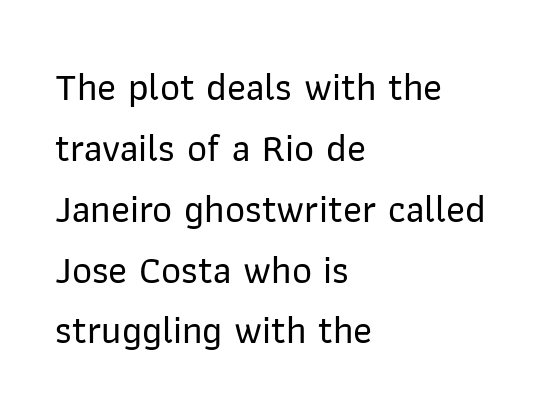
Q: Is the text italic (slanted)? A: No, it is upright.
Q: Is the typeface a serif or a sans-serif typeface? A: Sans-serif.
Q: Is the text underlined? A: No.
Q: How is the paragraph aligned? A: Left-aligned.
Q: Is the spacing between letters normal or unusually wide? A: Normal.
Q: Is the spacing between lines tight, normal or loose? A: Normal.
Q: Width (condensed, normal, or wide)? A: Normal.
Q: Stroke contrast? A: Low.
Q: x-height? A: Medium.
Q: Monospaced? A: No.
